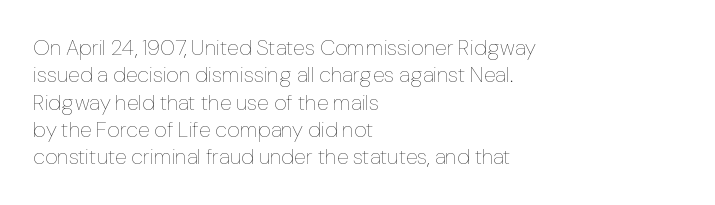
Rendered with straight, roman letterforms. Weight: not bold — regular or lighter. Words appear dense and cohesive because spacing is normal. Horizontal alignment here is leftward, the default for most running prose. A clean baseline with only descenders dipping below it.
